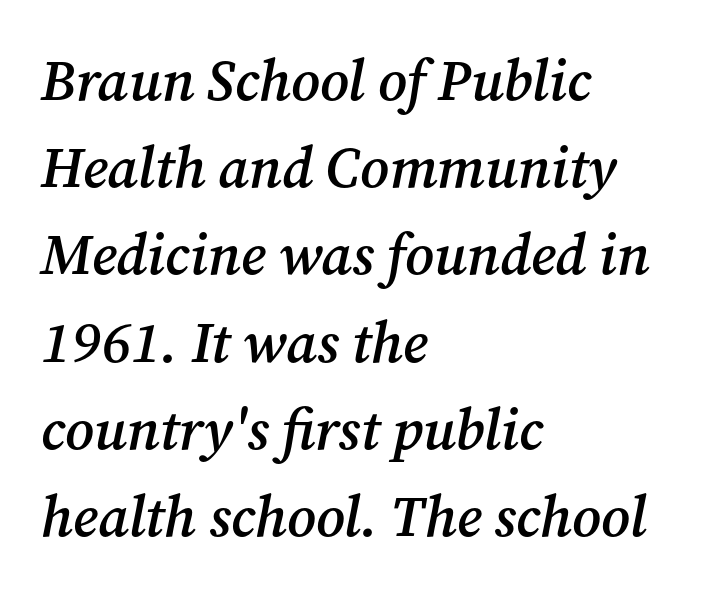
{"serif": "yes", "italic": "yes", "lean": "right", "slant_degrees": 12, "bold": "semi", "weight": "semibold", "width": "normal", "stroke_contrast": "medium", "x_height": "medium", "monospaced": "no", "underline": "no", "align": "left", "line_spacing": "normal", "line_spacing_ratio": 1.53, "letter_spacing": "normal", "letter_spacing_em": 0.0, "glyph_px": 57}
